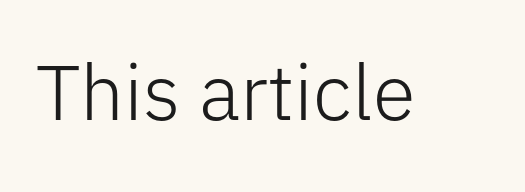
Q: Is the text bold? A: No.
Q: Is the text italic (slanted)? A: No, it is upright.
Q: Is the typeface a serif or a sans-serif typeface? A: Sans-serif.
Q: Is the text underlined? A: No.
Q: Is the spacing between letters normal or unusually wide? A: Normal.
Q: Width (condensed, normal, or wide)? A: Normal.
Q: Stroke contrast? A: Low.
Q: x-height? A: Medium.
Q: Monospaced? A: No.
